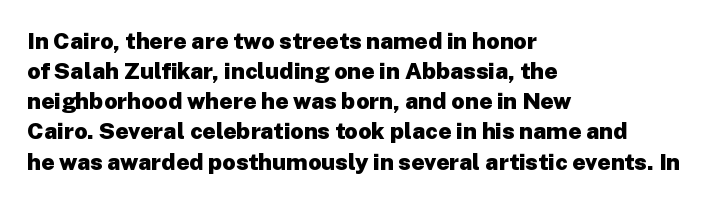
{"italic": "no", "bold": "yes", "underline": "no", "align": "left", "line_spacing": "normal", "line_spacing_ratio": 1.31, "letter_spacing": "normal", "letter_spacing_em": 0.0, "glyph_px": 23}
